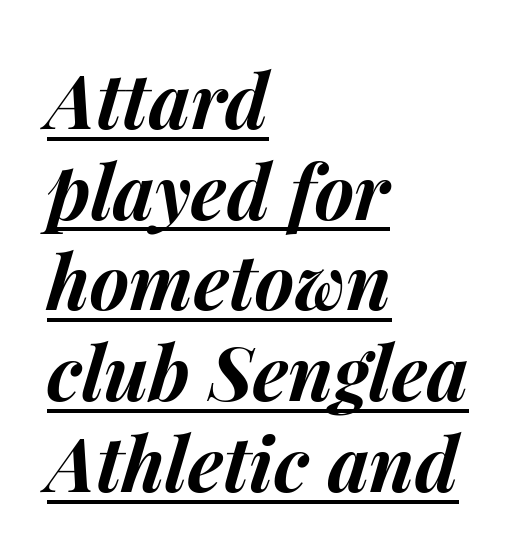
There's an unmistakable incline to the writing here. Character widths vary here, with narrow letters taking less room than wide ones. Reading down the block, your eye returns to a fixed left position each line. Plenty of ink on the page — the face is bold. Looks like someone drew a line under every word here.
